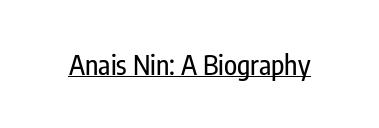
The image shows 27 px text type, upright; set normal letter spacing, underlined.
